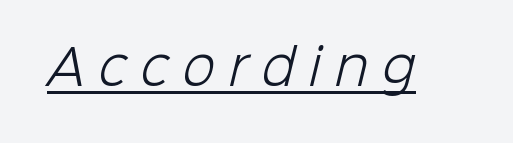
Q: Is the text bold? A: No.
Q: Is the typeface a serif or a sans-serif typeface? A: Sans-serif.
Q: Is the text underlined? A: Yes.
Q: Is the spacing between letters normal or unusually wide? A: Unusually wide.
Q: Width (condensed, normal, or wide)? A: Normal.
Q: Stroke contrast? A: Low.
Q: x-height? A: Medium.
Q: Monospaced? A: No.
